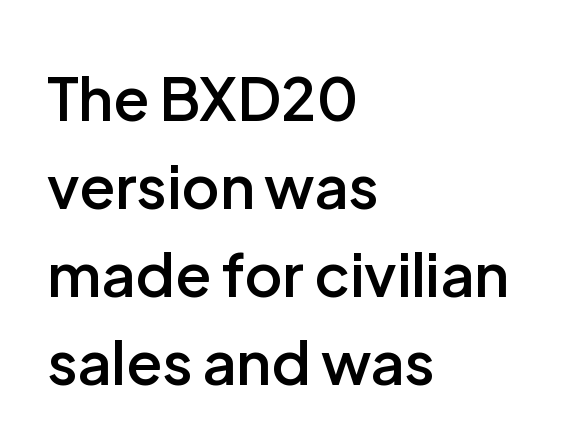
The image shows 59 px semibold sans-serif type, upright; set left-aligned, normal line spacing (1.49x), normal letter spacing, not underlined; low stroke contrast and a medium x-height.
